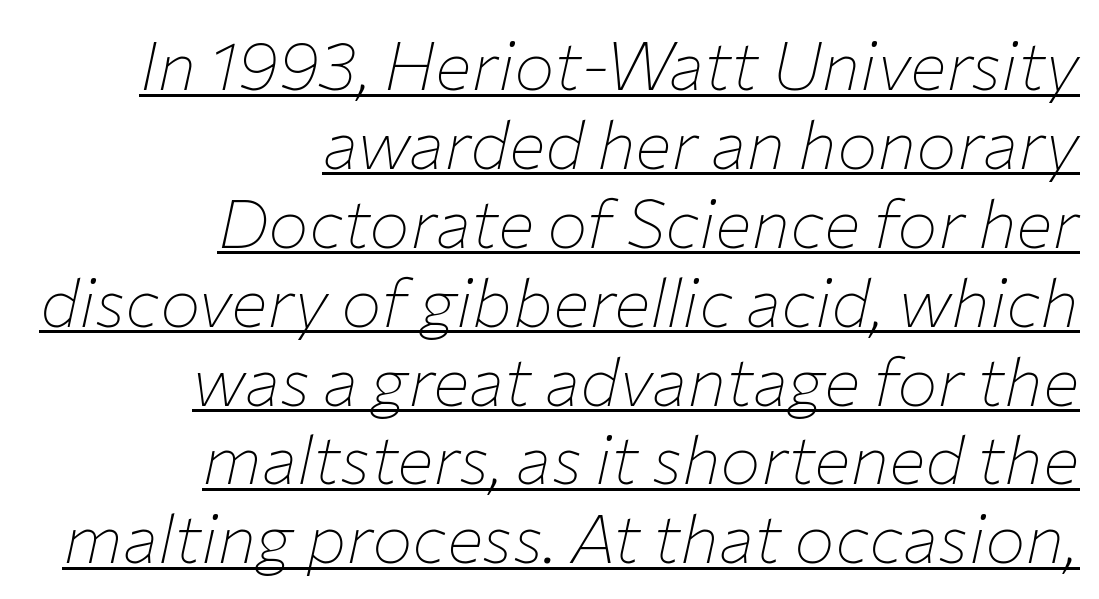
The horizontal fit of the characters is conventional and even. Alignment: flush right. You can tell it's italic because the verticals aren't actually vertical. Is this a fixed-width face? No — the glyphs have proportional, varying widths. Heaviness? Minimal to ordinary, like unemphasized prose.
